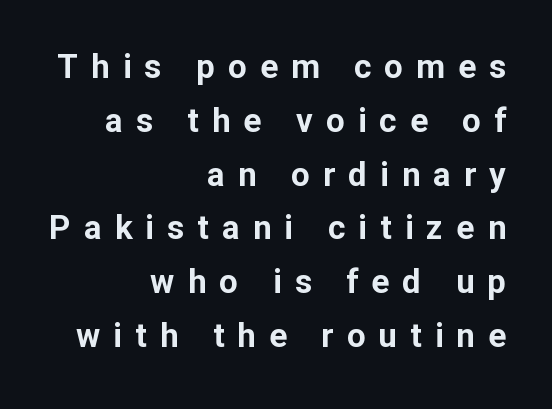
Q: Is the text bold? A: Yes.
Q: Is the text italic (slanted)? A: No, it is upright.
Q: Is the typeface a serif or a sans-serif typeface? A: Sans-serif.
Q: Is the text underlined? A: No.
Q: How is the paragraph aligned? A: Right-aligned.
Q: Is the spacing between letters normal or unusually wide? A: Unusually wide.
Q: Is the spacing between lines tight, normal or loose? A: Normal.
Q: Width (condensed, normal, or wide)? A: Normal.
Q: Stroke contrast? A: Low.
Q: x-height? A: Medium.
Q: Monospaced? A: No.
